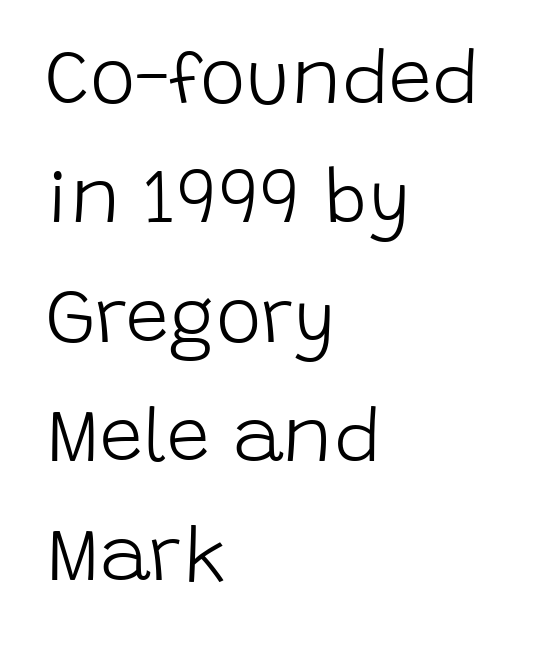
Varying glyph widths throughout — classic text-font behaviour. Letters rest on an invisible, unmarked baseline. No feet cap the strokes, marking this as sans-serif type. The typography opts for an upright posture over an oblique one. What's the leading like? Ordinary, nothing unusual.
